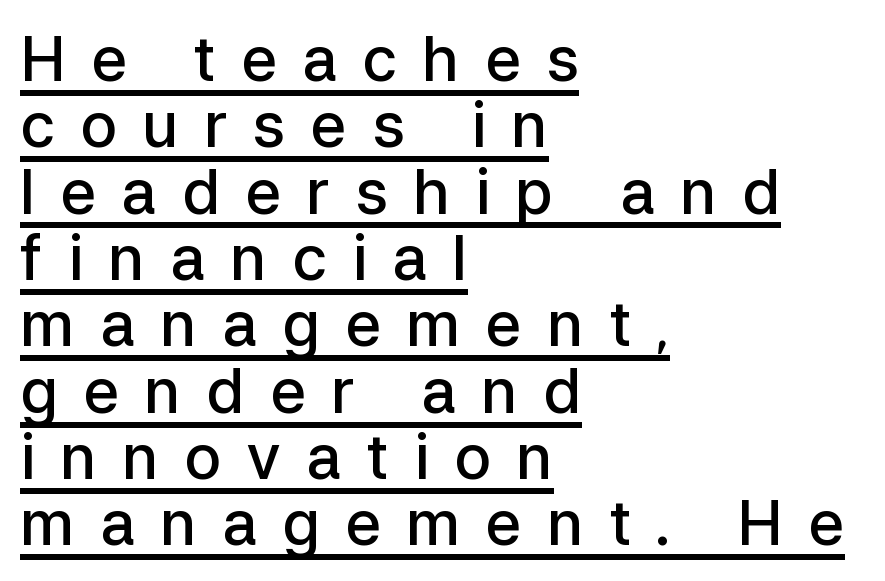
Q: Is the text bold? A: Semi-bold.
Q: Is the text italic (slanted)? A: No, it is upright.
Q: Is the typeface a serif or a sans-serif typeface? A: Sans-serif.
Q: Is the text underlined? A: Yes.
Q: How is the paragraph aligned? A: Left-aligned.
Q: Is the spacing between letters normal or unusually wide? A: Unusually wide.
Q: Is the spacing between lines tight, normal or loose? A: Tight.
Q: Width (condensed, normal, or wide)? A: Normal.
Q: Stroke contrast? A: Low.
Q: x-height? A: Medium.
Q: Monospaced? A: No.
